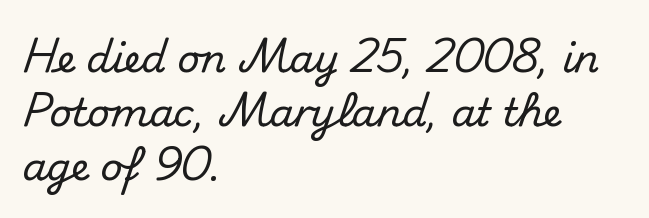
{"serif": "no", "width": "normal", "stroke_contrast": "medium", "x_height": "small", "monospaced": "no", "underline": "no", "align": "left", "line_spacing": "normal", "line_spacing_ratio": 1.39, "letter_spacing": "normal", "letter_spacing_em": 0.0, "glyph_px": 39}
